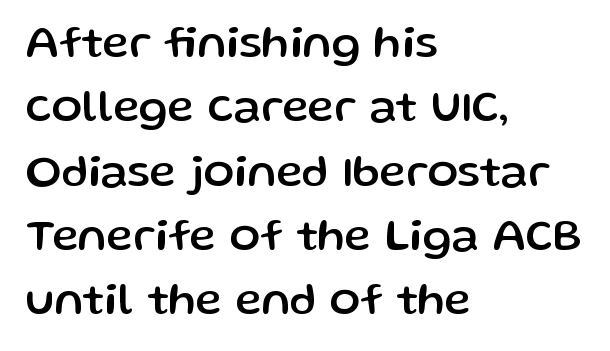
The image shows 45 px sans-serif type, upright; set left-aligned, normal line spacing (1.43x), normal letter spacing, not underlined; low stroke contrast and a medium x-height.
